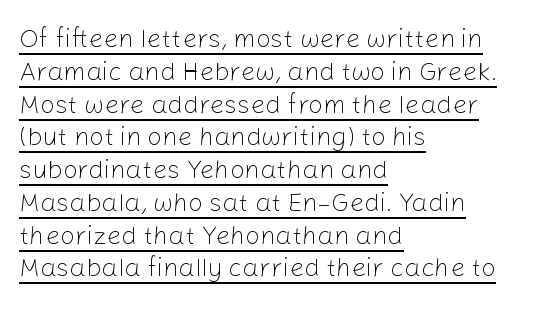
Is the stroke heavy? The answer is a plain regular-or-lighter. In terms of posture, this sample is upright. The face used here is rendered with its standard letterfit. The lines sit at an ordinary, default distance from one another. Descenders here cross a horizontal rule under the line.
